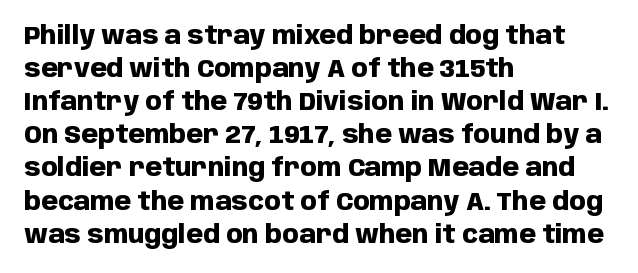
These lines keep a tight, regular rhythm from letter to letter. Heavy-handed strokes throughout: this text is bold. A normal amount of white space separates one row of letters from the next. The font's upright variant was chosen for this text. The string is rendered with underlining switched off. Which margin do the lines hug? The left one — the right edge is uneven.
